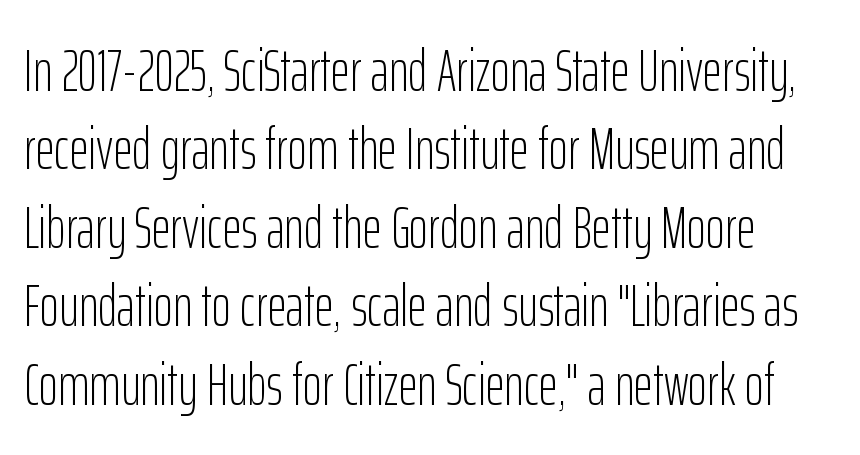
Short note: letters normally spaced. Unmarked baselines from the first word to the last. Weight: not bold — regular or lighter. Vertically, the passage feels balanced, rows spaced as you'd expect. Italic? Not at all — the glyphs are vertical.
